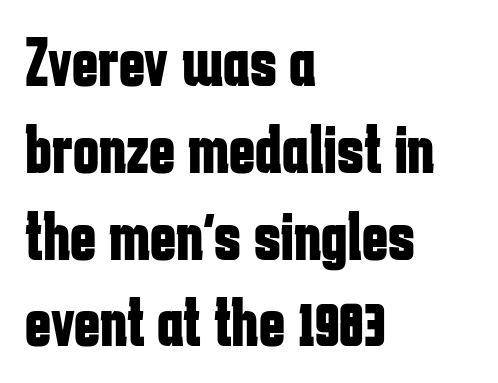
This is the regular roman posture of the typeface. Default kerning and tracking; the words read as compact shapes. The face used here is proportionally spaced, like ordinary book or web type. These lines are set flush left with a ragged right edge.
